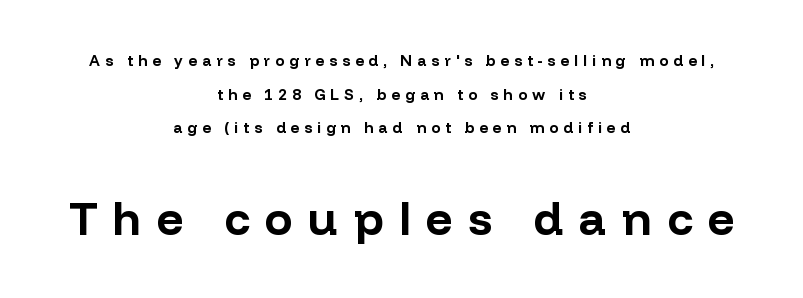
{"serif": "no", "italic": "no", "bold": "yes", "weight": "bold", "width": "normal", "stroke_contrast": "low", "x_height": "medium", "monospaced": "no", "underline": "no", "align": "center", "line_spacing": "loose", "line_spacing_ratio": 2.24, "letter_spacing": "wide", "letter_spacing_em": 0.34, "larger_block": "second", "size_ratio": 3.07, "glyph_px": 46}
